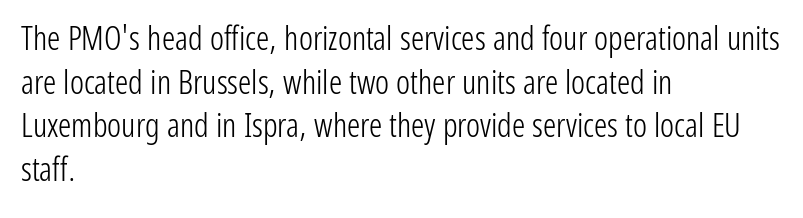
Q: Is the text bold? A: No.
Q: Is the text italic (slanted)? A: No, it is upright.
Q: Is the typeface a serif or a sans-serif typeface? A: Sans-serif.
Q: Is the text underlined? A: No.
Q: How is the paragraph aligned? A: Left-aligned.
Q: Is the spacing between letters normal or unusually wide? A: Normal.
Q: Is the spacing between lines tight, normal or loose? A: Normal.
Q: Width (condensed, normal, or wide)? A: Condensed.
Q: Stroke contrast? A: Low.
Q: x-height? A: Medium.
Q: Monospaced? A: No.
